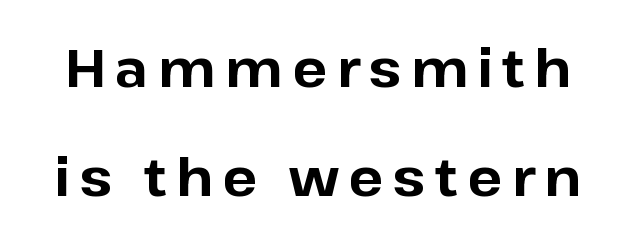
{"serif": "no", "italic": "no", "bold": "yes", "weight": "bold", "width": "normal", "stroke_contrast": "low", "x_height": "medium", "monospaced": "no", "underline": "no", "line_spacing": "loose", "line_spacing_ratio": 2.09, "glyph_px": 52}
